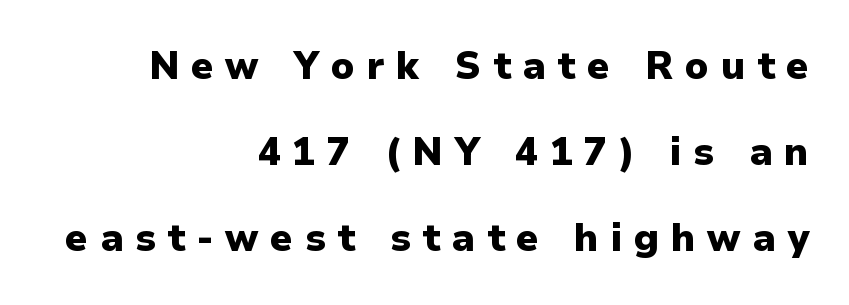
{"serif": "no", "italic": "no", "bold": "yes", "weight": "heavy", "width": "normal", "stroke_contrast": "low", "x_height": "medium", "monospaced": "no", "underline": "no", "align": "right", "line_spacing": "loose", "line_spacing_ratio": 2.26, "letter_spacing": "wide", "letter_spacing_em": 0.31, "glyph_px": 38}
